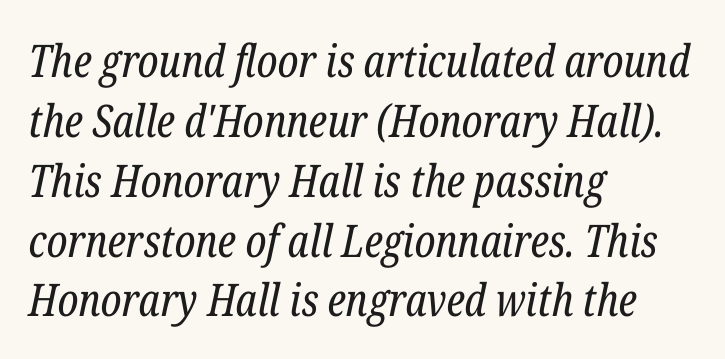
The image shows 45 px regular-weight, condensed serif type, italic (leaning right); set left-aligned, normal line spacing (1.33x), normal letter spacing, not underlined; low stroke contrast and a medium x-height.
